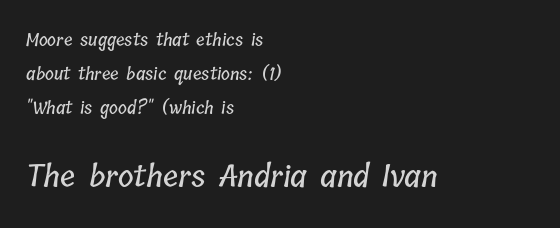
Q: Is the text underlined? A: No.
Q: How is the paragraph aligned? A: Left-aligned.
Q: Is the spacing between letters normal or unusually wide? A: Normal.
Q: Is the spacing between lines tight, normal or loose? A: Loose.
Q: Which block of text is set in a larger size, the first (top) or the second (bottom)? A: The second (bottom) one.
Q: Width (condensed, normal, or wide)? A: Condensed.
Q: Stroke contrast? A: Low.
Q: x-height? A: Medium.
Q: Monospaced? A: No.
